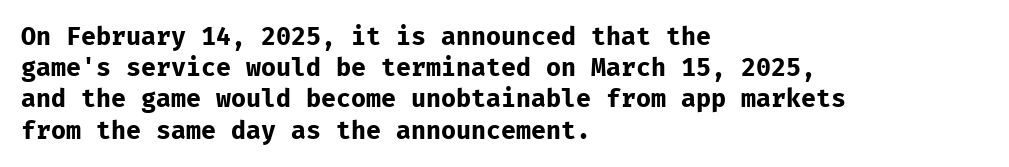
Q: Is the text bold? A: Yes.
Q: Is the text italic (slanted)? A: No, it is upright.
Q: Is the text underlined? A: No.
Q: How is the paragraph aligned? A: Left-aligned.
Q: Is the spacing between letters normal or unusually wide? A: Normal.
Q: Is the spacing between lines tight, normal or loose? A: Normal.
